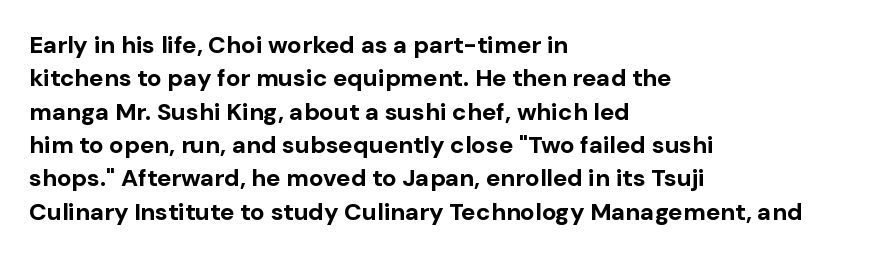
Q: Is the text bold? A: Yes.
Q: Is the text italic (slanted)? A: No, it is upright.
Q: Is the text underlined? A: No.
Q: How is the paragraph aligned? A: Left-aligned.
Q: Is the spacing between letters normal or unusually wide? A: Normal.
Q: Is the spacing between lines tight, normal or loose? A: Normal.
